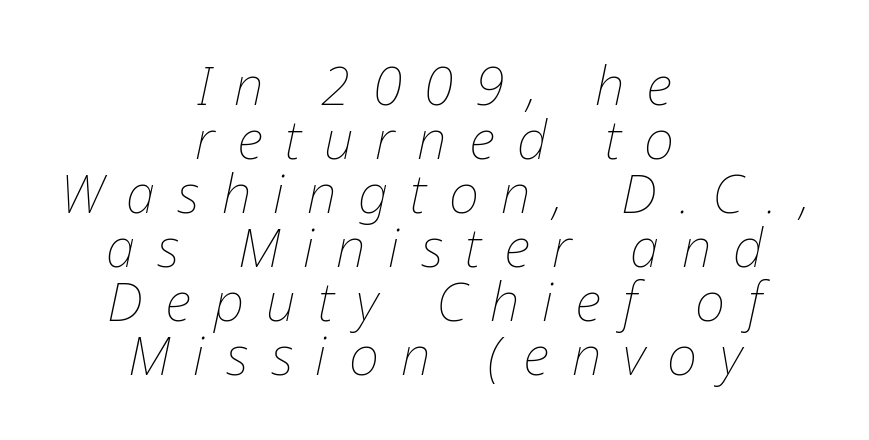
Q: Is the text bold? A: No.
Q: Is the text italic (slanted)? A: Yes, it leans right by about 12 degrees.
Q: Is the text underlined? A: No.
Q: How is the paragraph aligned? A: Centered.
Q: Is the spacing between letters normal or unusually wide? A: Unusually wide.
Q: Is the spacing between lines tight, normal or loose? A: Tight.
Q: Width (condensed, normal, or wide)? A: Normal.
Q: Stroke contrast? A: Low.
Q: x-height? A: Medium.
Q: Monospaced? A: No.
